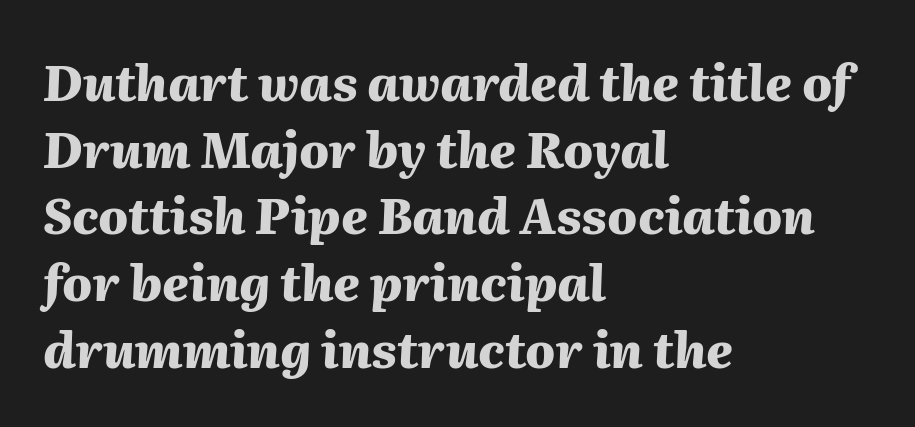
The image shows 49 px heavy type, italic (leaning right); set left-aligned, normal line spacing (1.36x), normal letter spacing, not underlined; medium stroke contrast and a medium x-height.
